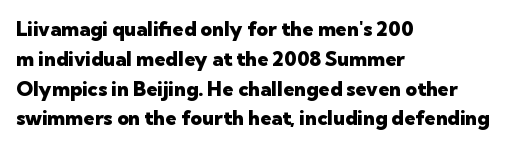
The image shows 20 px bold type, upright; set left-aligned, normal line spacing (1.49x), normal letter spacing, not underlined.
